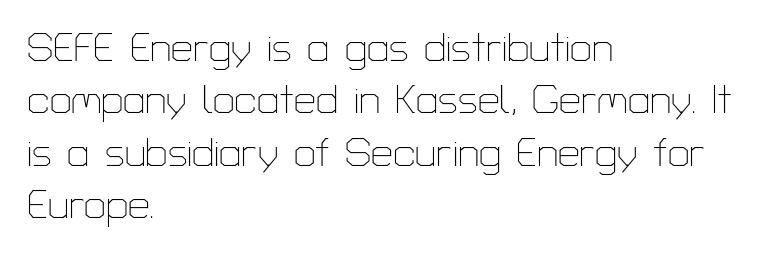
Q: Is the text bold? A: No.
Q: Is the text italic (slanted)? A: No, it is upright.
Q: Is the typeface a serif or a sans-serif typeface? A: Sans-serif.
Q: Is the text underlined? A: No.
Q: How is the paragraph aligned? A: Left-aligned.
Q: Is the spacing between letters normal or unusually wide? A: Normal.
Q: Is the spacing between lines tight, normal or loose? A: Normal.
Q: Width (condensed, normal, or wide)? A: Normal.
Q: Stroke contrast? A: Low.
Q: x-height? A: Medium.
Q: Monospaced? A: No.
